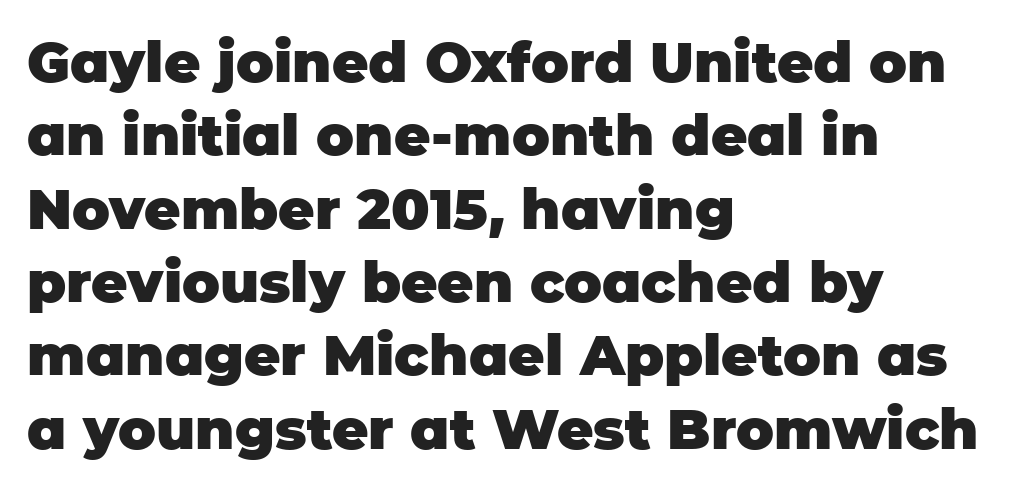
{"serif": "no", "italic": "no", "bold": "yes", "weight": "heavy", "width": "normal", "stroke_contrast": "low", "x_height": "large", "monospaced": "no", "underline": "no", "align": "left", "line_spacing": "normal", "line_spacing_ratio": 1.31, "letter_spacing": "normal", "letter_spacing_em": 0.0, "glyph_px": 56}
